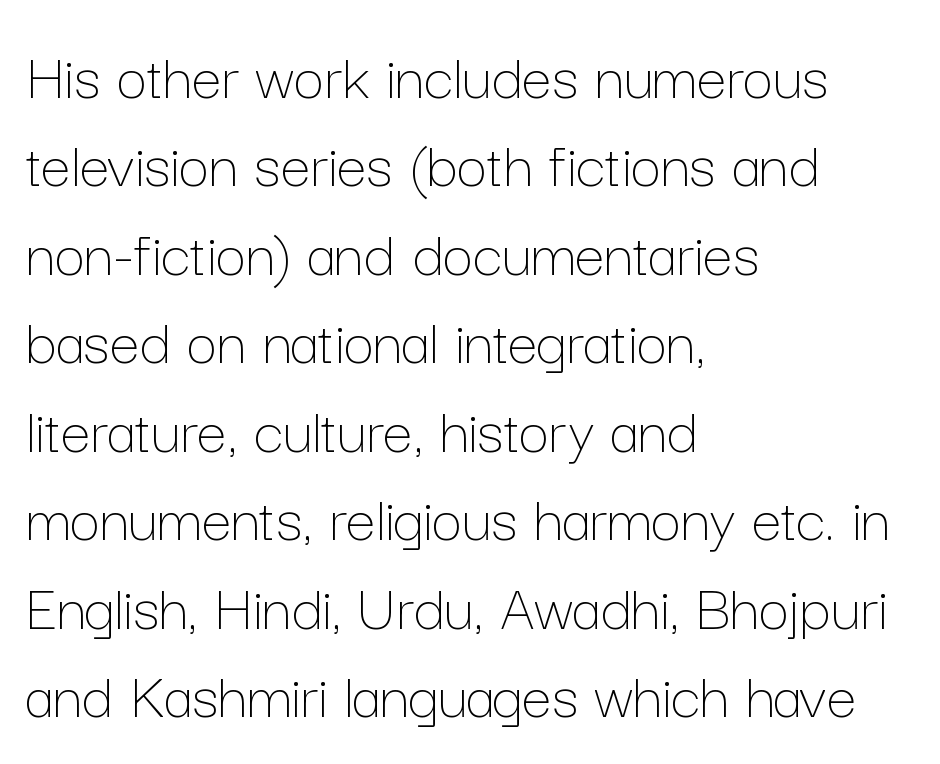
{"italic": "no", "bold": "no", "weight": "thin", "width": "normal", "stroke_contrast": "low", "x_height": "medium", "monospaced": "no", "underline": "no", "align": "left", "line_spacing": "normal", "line_spacing_ratio": 1.32, "letter_spacing": "normal", "letter_spacing_em": 0.0, "glyph_px": 67}
